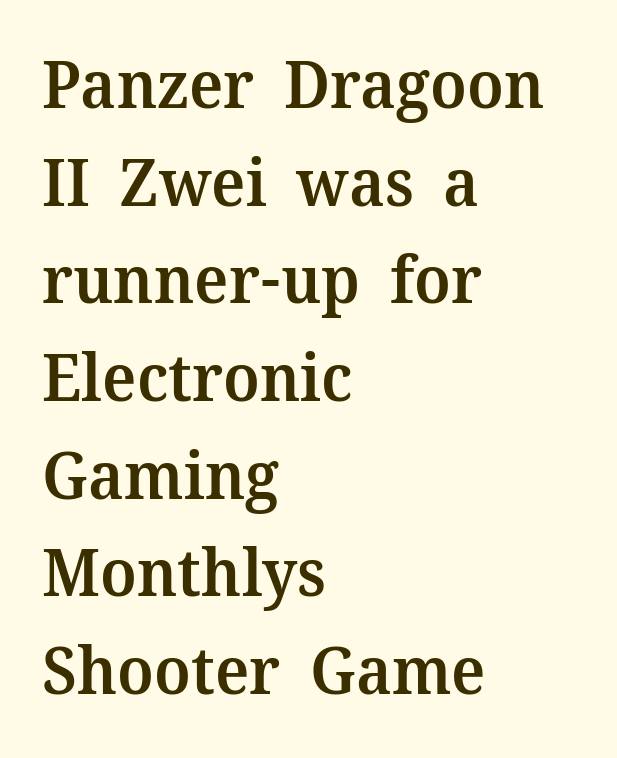
{"serif": "yes", "italic": "no", "bold": "semi", "weight": "semibold", "width": "normal", "stroke_contrast": "medium", "x_height": "medium", "monospaced": "no", "underline": "no", "align": "left", "line_spacing": "normal", "line_spacing_ratio": 1.48, "letter_spacing": "normal", "letter_spacing_em": 0.0, "glyph_px": 66}
